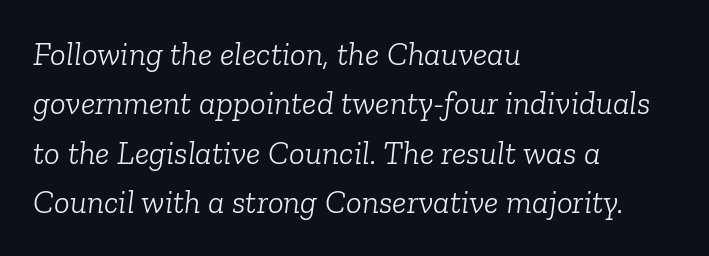
{"serif": "yes", "italic": "yes", "lean": "right", "slant_degrees": 6, "bold": "no", "weight": "light", "width": "normal", "stroke_contrast": "low", "x_height": "medium", "monospaced": "no", "underline": "no", "align": "left", "line_spacing": "normal", "line_spacing_ratio": 1.5, "letter_spacing": "normal", "letter_spacing_em": 0.0, "glyph_px": 33}
